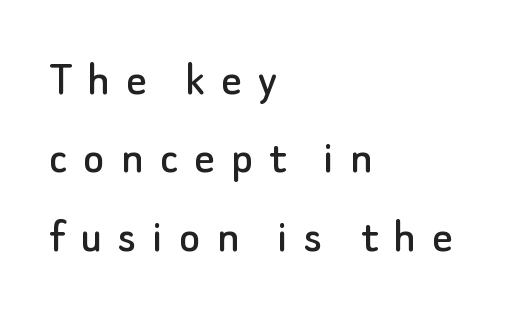
The rows are spaced the way most documents space them. These lines are rendered in a variable-pitch font. The passage shown is not underscored anywhere. The lettering stays uniformly vertical, giving the passage a roman look.
